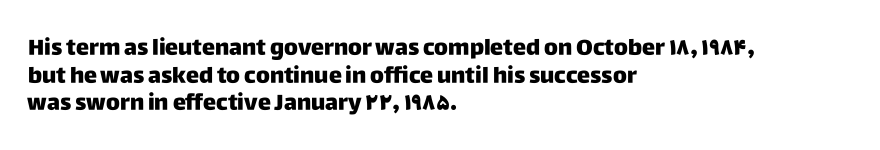
{"italic": "no", "underline": "no", "align": "left", "line_spacing": "normal", "line_spacing_ratio": 1.26, "letter_spacing": "normal", "letter_spacing_em": 0.0, "glyph_px": 22}
